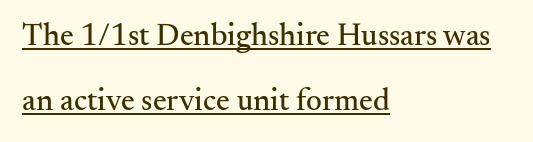
Q: Is the text italic (slanted)? A: No, it is upright.
Q: Is the typeface a serif or a sans-serif typeface? A: Serif.
Q: Is the text underlined? A: Yes.
Q: How is the paragraph aligned? A: Left-aligned.
Q: Is the spacing between letters normal or unusually wide? A: Normal.
Q: Is the spacing between lines tight, normal or loose? A: Loose.
Q: Width (condensed, normal, or wide)? A: Normal.
Q: Stroke contrast? A: Medium.
Q: x-height? A: Small.
Q: Monospaced? A: No.
